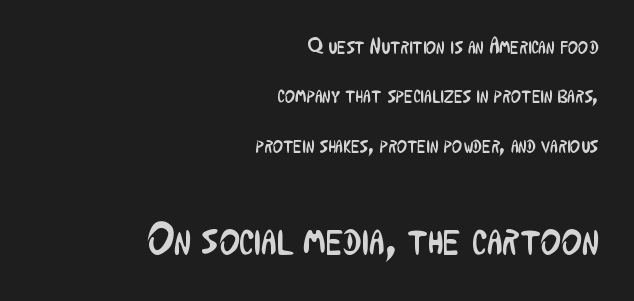
{"serif": "no", "italic": "no", "bold": "no", "weight": "regular", "width": "condensed", "stroke_contrast": "low", "x_height": "medium", "monospaced": "no", "underline": "no", "align": "right", "line_spacing": "loose", "line_spacing_ratio": 2.24, "letter_spacing": "normal", "letter_spacing_em": 0.0, "larger_block": "second", "size_ratio": 2.0, "glyph_px": 44}
